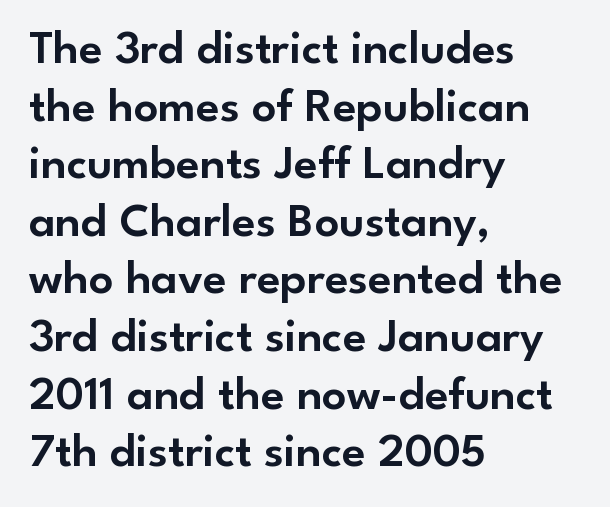
{"serif": "no", "italic": "no", "width": "normal", "stroke_contrast": "low", "x_height": "small", "monospaced": "no", "underline": "no", "align": "left", "line_spacing_ratio": 1.2, "letter_spacing": "normal", "letter_spacing_em": 0.0, "glyph_px": 48}
